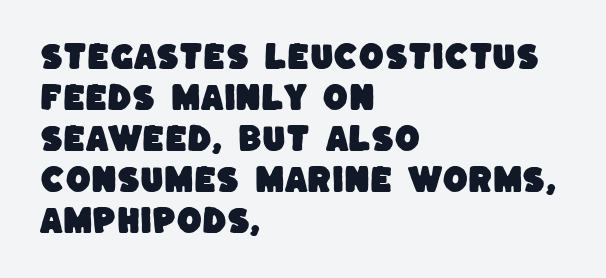
{"serif": "no", "width": "normal", "stroke_contrast": "low", "x_height": "large", "monospaced": "no", "underline": "no", "align": "left", "line_spacing": "normal", "line_spacing_ratio": 1.41, "letter_spacing": "normal", "letter_spacing_em": 0.0, "glyph_px": 29}
